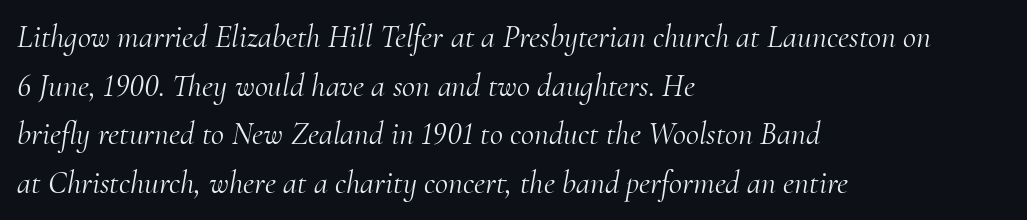
The image shows 32 px light serif type, italic (leaning right); set left-aligned, normal line spacing (1.52x), normal letter spacing, not underlined; medium stroke contrast and a small x-height.
